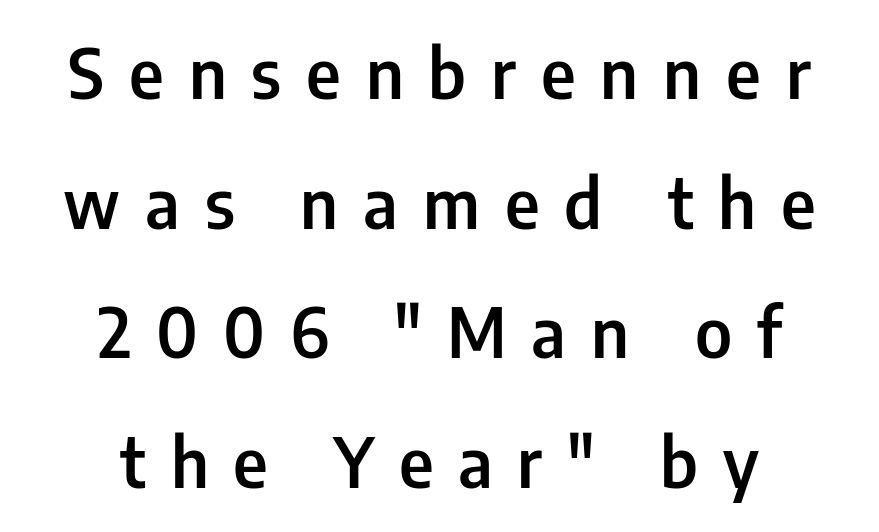
{"serif": "no", "italic": "no", "bold": "semi", "weight": "semibold", "width": "condensed", "stroke_contrast": "low", "x_height": "medium", "monospaced": "no", "underline": "no", "align": "center", "line_spacing_ratio": 1.88, "letter_spacing": "wide", "letter_spacing_em": 0.36, "glyph_px": 69}
